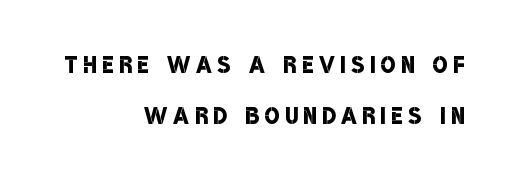
Q: Is the text bold? A: Semi-bold.
Q: Is the typeface a serif or a sans-serif typeface? A: Sans-serif.
Q: Is the text underlined? A: No.
Q: How is the paragraph aligned? A: Right-aligned.
Q: Is the spacing between lines tight, normal or loose? A: Normal.
Q: Width (condensed, normal, or wide)? A: Condensed.
Q: Stroke contrast? A: Low.
Q: x-height? A: Large.
Q: Monospaced? A: No.
